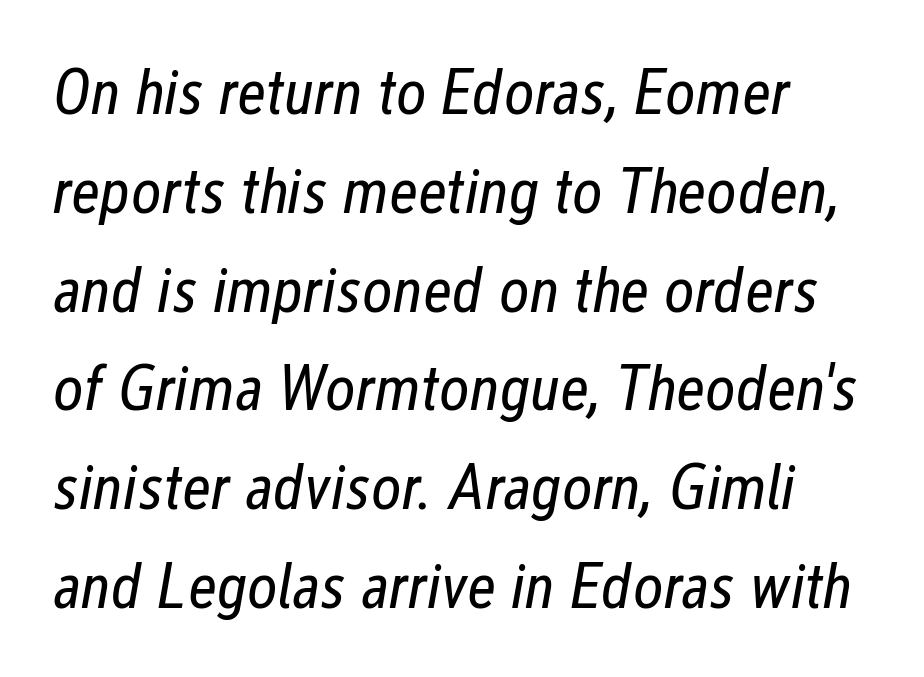
The image shows 65 px regular-weight, condensed type, italic (leaning right); set normal line spacing (1.52x), normal letter spacing, not underlined; low stroke contrast and a medium x-height.
